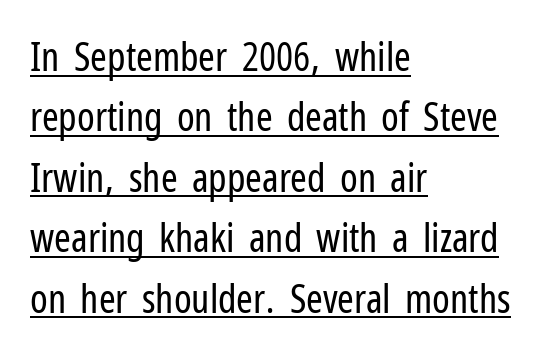
Has an underline been added? It has. The type is set solid horizontally, with unmodified tracking. The vertical gap from one line to the next is medium. A typesetter would call this proportional, since set widths differ per character. Letters have the restrained weight of plain body copy at most.
